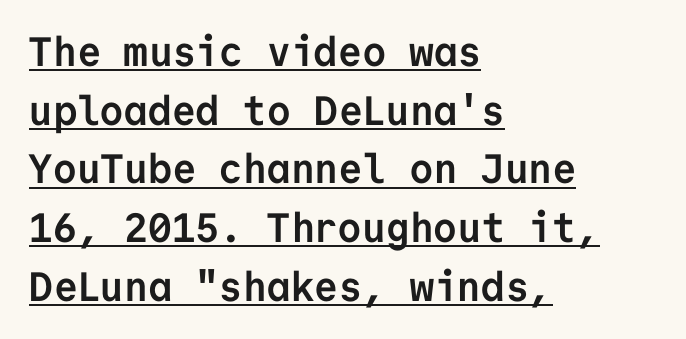
{"serif": "no", "italic": "no", "bold": "yes", "weight": "semibold", "width": "normal", "stroke_contrast": "low", "x_height": "medium", "monospaced": "yes", "underline": "yes", "align": "left", "line_spacing": "normal", "line_spacing_ratio": 1.43, "letter_spacing": "normal", "letter_spacing_em": 0.0, "glyph_px": 41}
